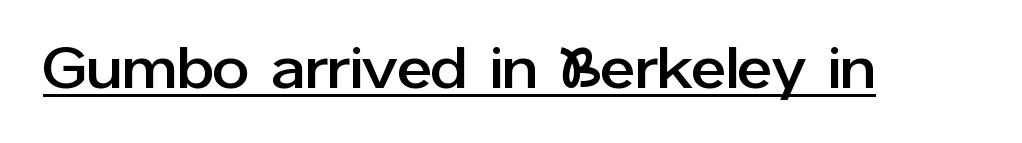
Every stem runs plumb, perpendicular to the baseline. Compared with undecorated copy, this sample adds a rule below the words. In terms of letterspacing, this is plain default setting. Does the type have serifs? No, each stem ends abruptly.
